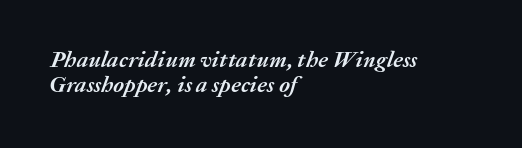
Check the space under the baseline: it is left empty. Teacher's note: observe the even left margin — that is flush-left alignment. Weight: bold. Reading down the column, the eye jumps only a short way to each next line. You could call the tracking neutral — neither tight nor loose.
